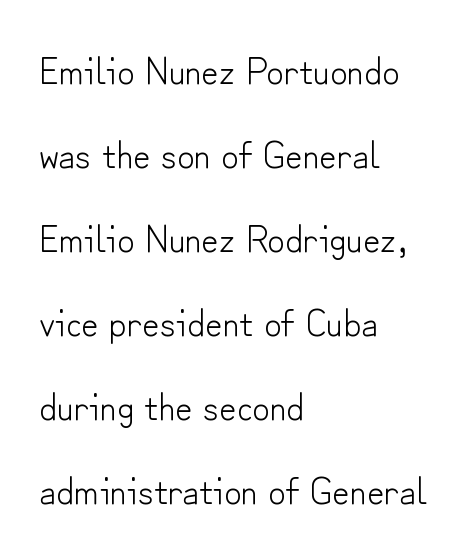
Q: Is the text bold? A: No.
Q: Is the text italic (slanted)? A: No, it is upright.
Q: Is the typeface a serif or a sans-serif typeface? A: Sans-serif.
Q: Is the text underlined? A: No.
Q: How is the paragraph aligned? A: Left-aligned.
Q: Is the spacing between letters normal or unusually wide? A: Normal.
Q: Is the spacing between lines tight, normal or loose? A: Loose.
Q: Width (condensed, normal, or wide)? A: Normal.
Q: Stroke contrast? A: Low.
Q: x-height? A: Small.
Q: Monospaced? A: No.
